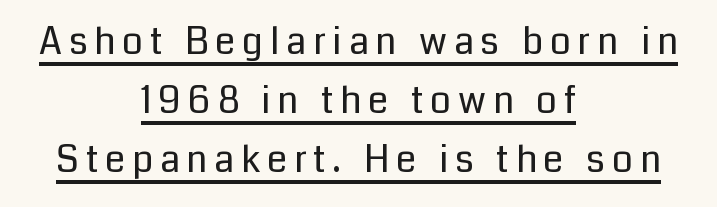
The image shows 37 px regular-weight sans-serif type, upright; set centered, normal line spacing (1.59x), underlined; low stroke contrast and a medium x-height.
